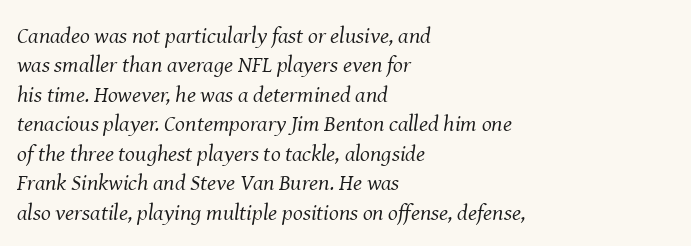
The image shows 23 px text type, italic (leaning right); set left-aligned, normal line spacing (1.28x), normal letter spacing, not underlined.
